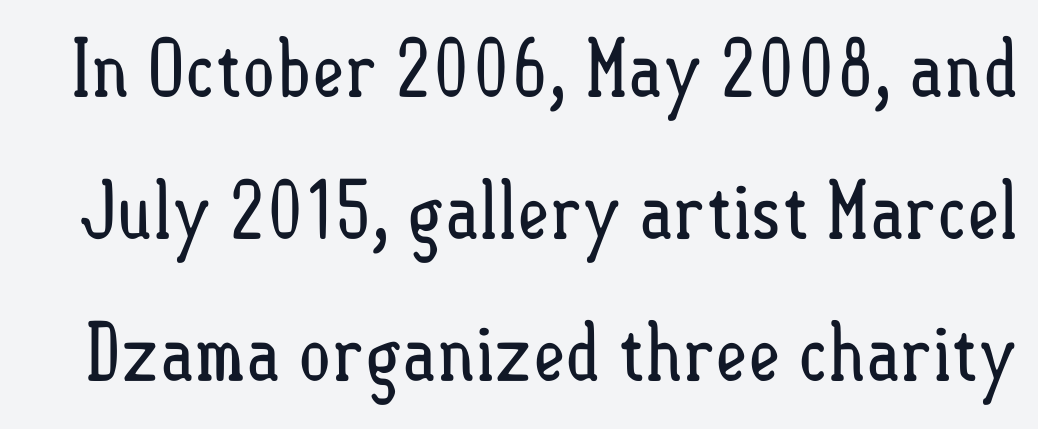
Q: Is the text bold? A: No.
Q: Is the text italic (slanted)? A: No, it is upright.
Q: Is the text underlined? A: No.
Q: Is the spacing between letters normal or unusually wide? A: Normal.
Q: Width (condensed, normal, or wide)? A: Condensed.
Q: Stroke contrast? A: Low.
Q: x-height? A: Small.
Q: Monospaced? A: No.
